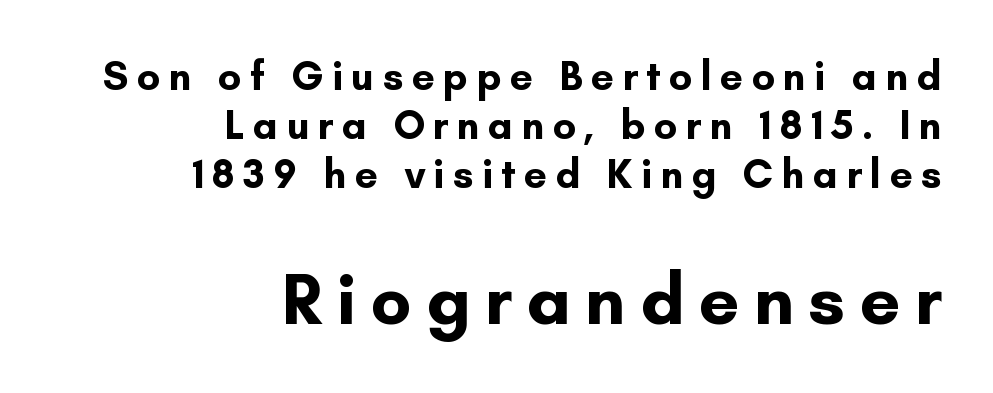
Q: Is the text bold? A: Yes.
Q: Is the text italic (slanted)? A: No, it is upright.
Q: Is the typeface a serif or a sans-serif typeface? A: Sans-serif.
Q: Is the text underlined? A: No.
Q: How is the paragraph aligned? A: Right-aligned.
Q: Is the spacing between letters normal or unusually wide? A: Unusually wide.
Q: Which block of text is set in a larger size, the first (top) or the second (bottom)? A: The second (bottom) one.
Q: Width (condensed, normal, or wide)? A: Normal.
Q: Stroke contrast? A: Low.
Q: x-height? A: Small.
Q: Monospaced? A: No.
